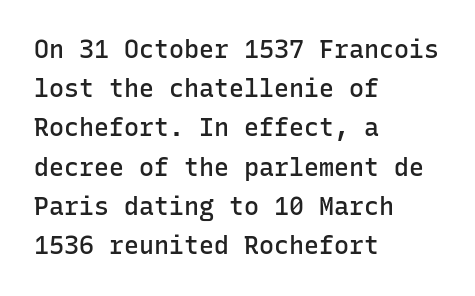
The image shows 25 px text type, upright; set left-aligned, normal line spacing (1.57x), normal letter spacing, not underlined.
